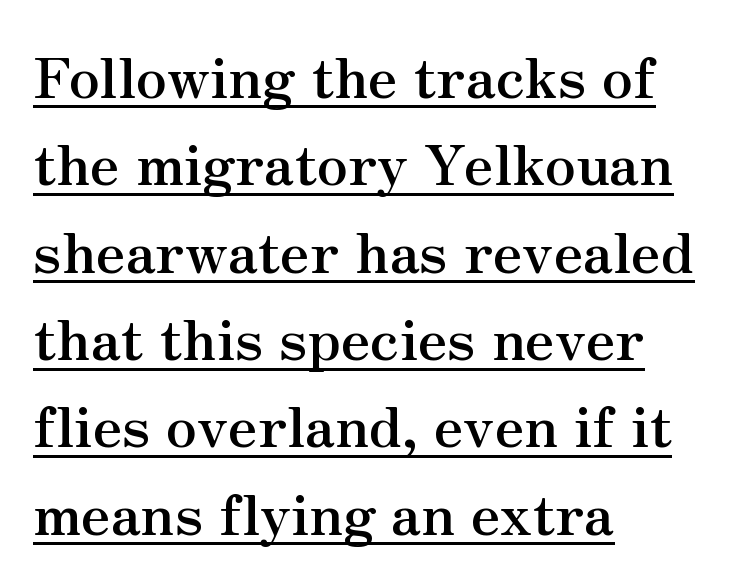
The image shows 56 px semibold serif type, upright; set left-aligned, normal line spacing (1.56x), normal letter spacing, underlined; medium stroke contrast and a small x-height.
